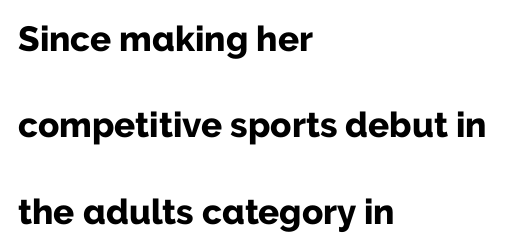
The image shows 35 px bold sans-serif type, upright; set left-aligned, loose line spacing (2.47x), normal letter spacing, not underlined; low stroke contrast and a medium x-height.
